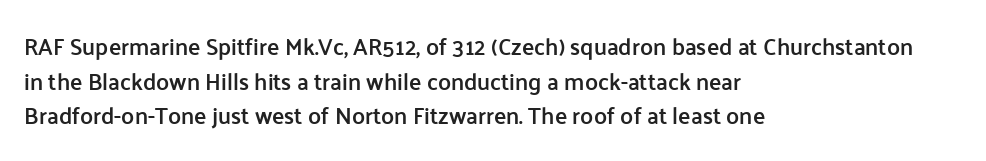
Students, observe: this is what conventionally led text looks like. Any mark beneath the type? The region is blank. On the weight axis this lands at semibold, roughly 600. These lines stack with their left ends in a neat column.
